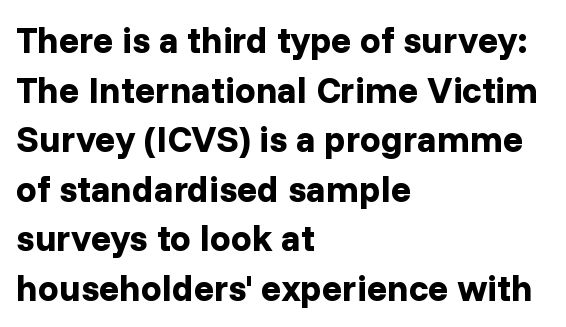
{"serif": "no", "italic": "no", "bold": "yes", "weight": "bold", "width": "normal", "stroke_contrast": "low", "x_height": "medium", "monospaced": "no", "underline": "no", "align": "left", "line_spacing": "normal", "line_spacing_ratio": 1.34, "letter_spacing": "normal", "letter_spacing_em": 0.0, "glyph_px": 37}
